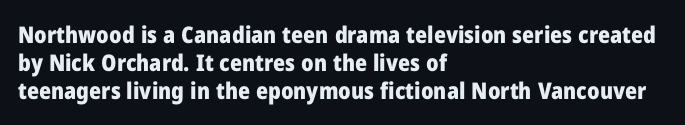
Q: Is the text bold? A: Yes.
Q: Is the text italic (slanted)? A: No, it is upright.
Q: Is the text underlined? A: No.
Q: How is the paragraph aligned? A: Left-aligned.
Q: Is the spacing between letters normal or unusually wide? A: Normal.
